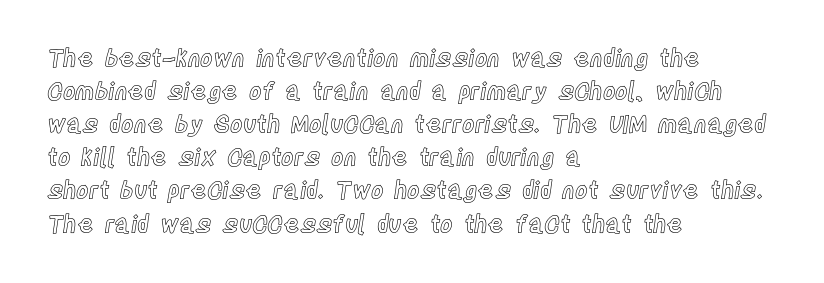
The lines are quadded left. Does extra space separate the letters? No, they use regular spacing. Notice how descenders clear the ascenders below comfortably — that's standard leading. This rendering features lettering with no underline.
